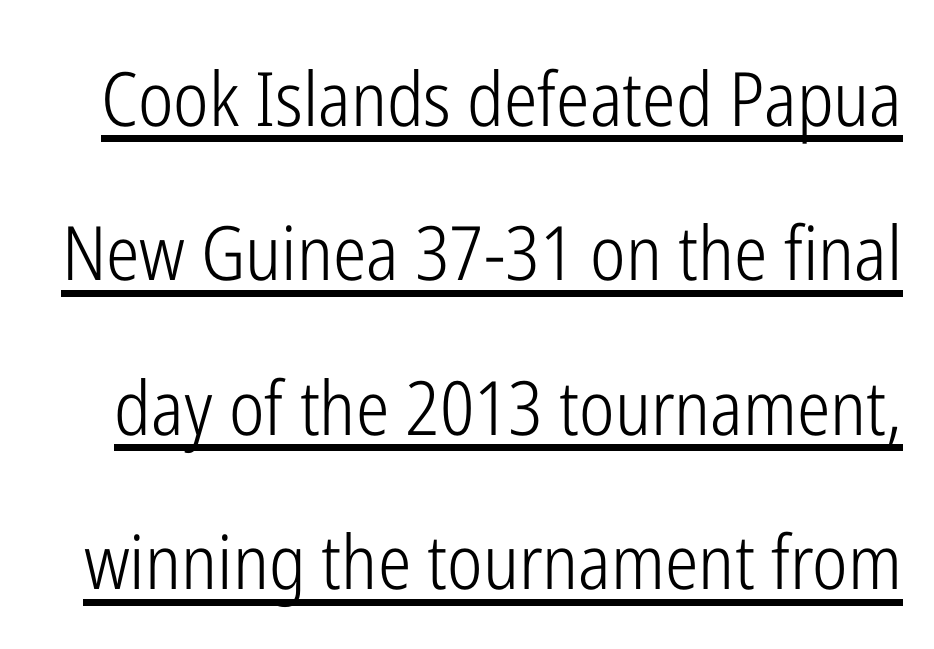
Q: Is the text bold? A: No.
Q: Is the text italic (slanted)? A: No, it is upright.
Q: Is the typeface a serif or a sans-serif typeface? A: Sans-serif.
Q: Is the text underlined? A: Yes.
Q: Is the spacing between letters normal or unusually wide? A: Normal.
Q: Is the spacing between lines tight, normal or loose? A: Loose.
Q: Width (condensed, normal, or wide)? A: Condensed.
Q: Stroke contrast? A: Low.
Q: x-height? A: Medium.
Q: Monospaced? A: No.
